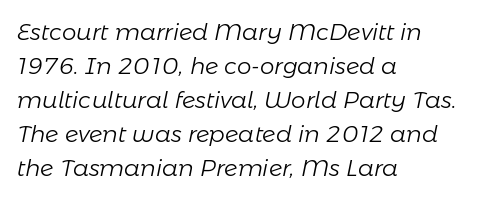
Words appear dense and cohesive because spacing is normal. Underline: absent. The font is comparable to plain body text, perhaps lighter. One-word summary of the alignment: left.
